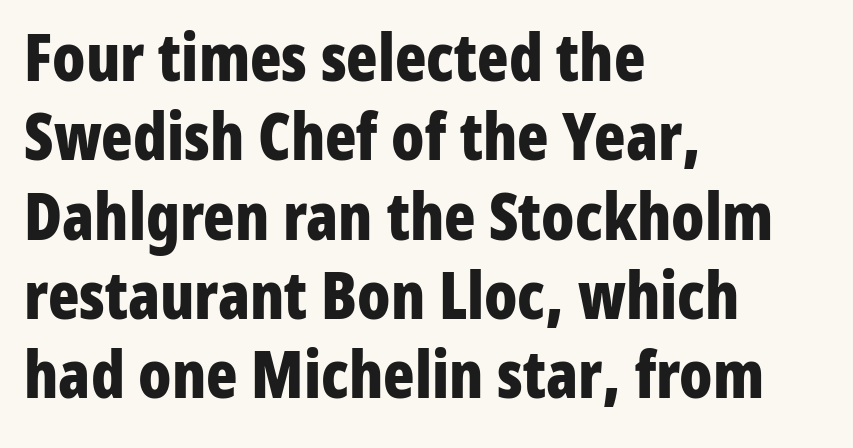
The image shows 65 px bold, condensed sans-serif type, upright; set left-aligned, line spacing 1.22x, normal letter spacing, not underlined; low stroke contrast and a medium x-height.
